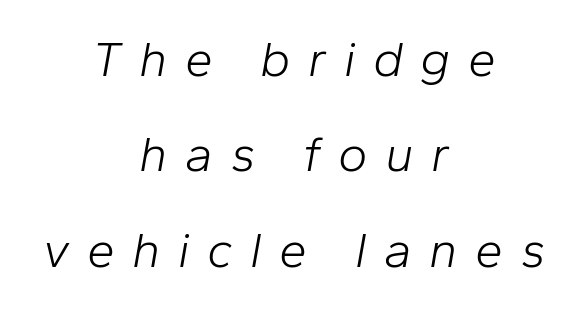
{"italic": "yes", "lean": "right", "slant_degrees": 10, "bold": "no", "weight": "light", "width": "normal", "stroke_contrast": "low", "x_height": "medium", "monospaced": "no", "underline": "no", "align": "center", "line_spacing": "loose", "line_spacing_ratio": 1.91, "letter_spacing": "wide", "letter_spacing_em": 0.35, "glyph_px": 50}
